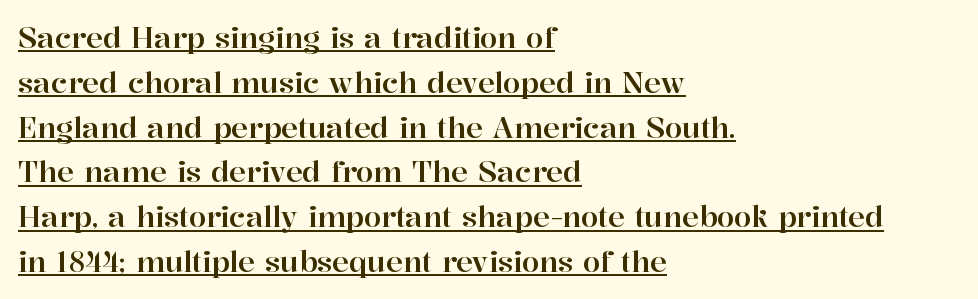
Tracking here is standard; glyphs follow each other at the usual distance. The compositor pushed each line to the left boundary. The space between consecutive lines is moderate. Think of a printed novel: that variable character pitch is what you see here.
